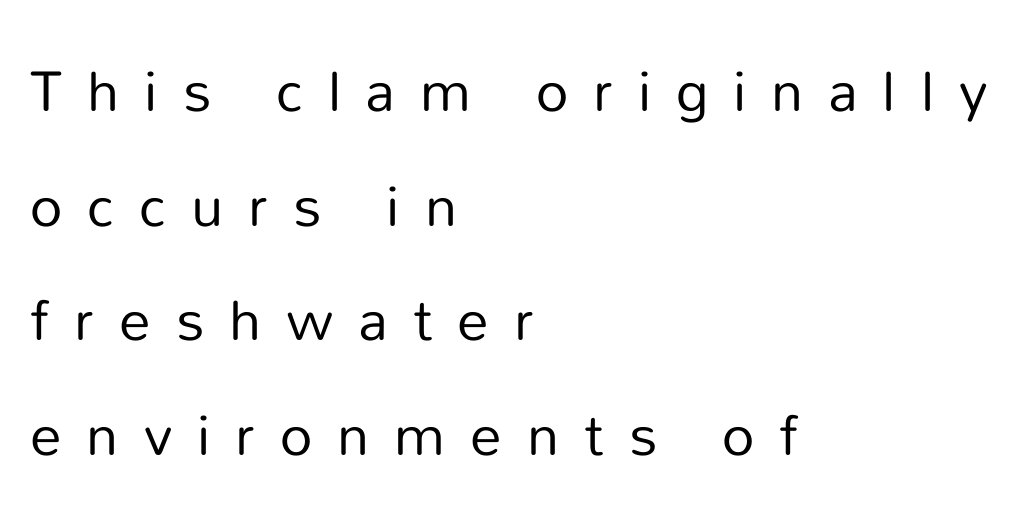
{"serif": "no", "italic": "no", "bold": "no", "weight": "regular", "width": "normal", "stroke_contrast": "low", "x_height": "medium", "monospaced": "no", "underline": "no", "align": "left", "line_spacing_ratio": 1.82, "letter_spacing": "wide", "letter_spacing_em": 0.4, "glyph_px": 63}
